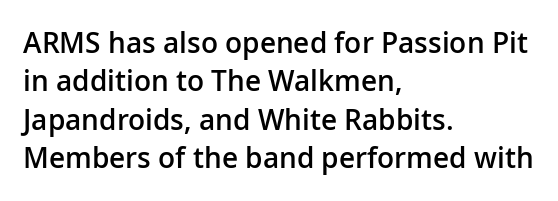
{"serif": "no", "italic": "no", "bold": "semi", "weight": "semibold", "width": "normal", "stroke_contrast": "low", "x_height": "medium", "monospaced": "no", "underline": "no", "align": "left", "line_spacing": "normal", "line_spacing_ratio": 1.37, "letter_spacing": "normal", "letter_spacing_em": 0.0, "glyph_px": 28}
